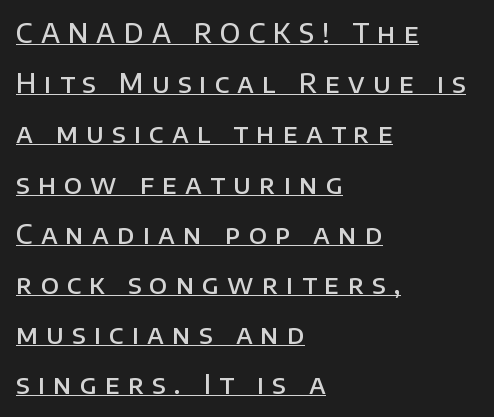
Q: Is the text bold? A: Semi-bold.
Q: Is the text italic (slanted)? A: No, it is upright.
Q: Is the text underlined? A: Yes.
Q: How is the paragraph aligned? A: Left-aligned.
Q: Is the spacing between letters normal or unusually wide? A: Unusually wide.
Q: Is the spacing between lines tight, normal or loose? A: Loose.
